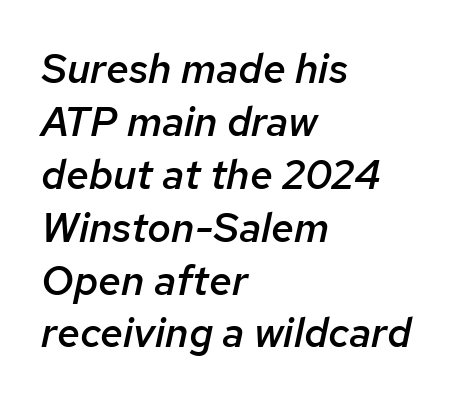
{"italic": "yes", "lean": "right", "slant_degrees": 12, "bold": "semi", "weight": "semibold", "width": "normal", "stroke_contrast": "low", "x_height": "medium", "monospaced": "no", "underline": "no", "align": "left", "line_spacing": "normal", "line_spacing_ratio": 1.29, "letter_spacing": "normal", "letter_spacing_em": 0.0, "glyph_px": 41}
